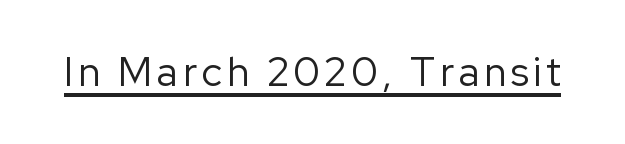
{"serif": "no", "italic": "no", "bold": "no", "weight": "regular", "width": "normal", "stroke_contrast": "low", "x_height": "medium", "monospaced": "no", "underline": "yes", "glyph_px": 40}
